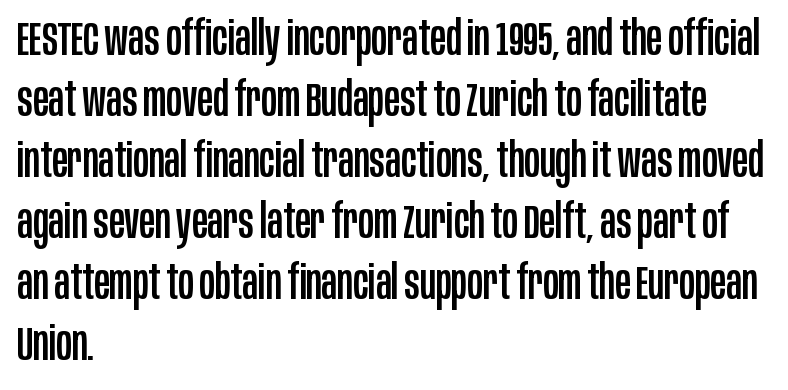
{"serif": "no", "italic": "no", "width": "condensed", "stroke_contrast": "low", "x_height": "large", "monospaced": "no", "underline": "no", "align": "left", "line_spacing": "normal", "line_spacing_ratio": 1.3, "letter_spacing": "normal", "letter_spacing_em": 0.0, "glyph_px": 47}
